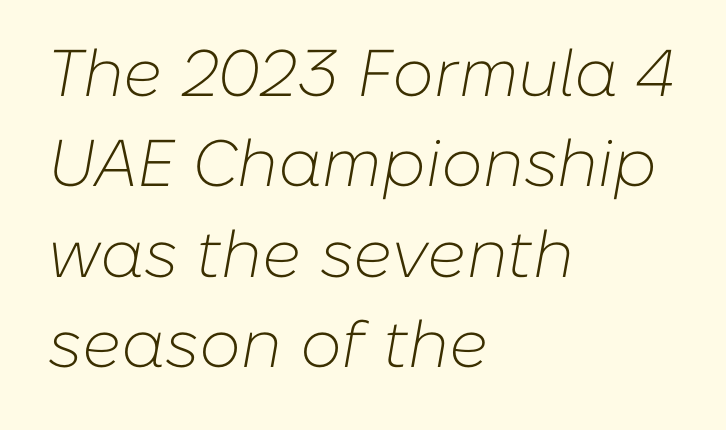
The image shows 66 px light type, italic (leaning right); set left-aligned, normal line spacing (1.37x), normal letter spacing, not underlined; low stroke contrast and a medium x-height.
